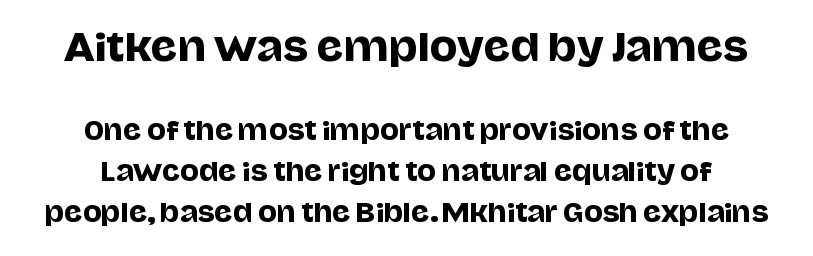
Italic: no, the glyphs are upright roman. Typesetter's note — upper block bumped up in size, lower block left smaller. Reading down the column, the eye jumps a familiar distance to each next line. How are the letters spaced? Ordinarily, with no added tracking. The letters advance in unequal steps, a hallmark of proportional type.
